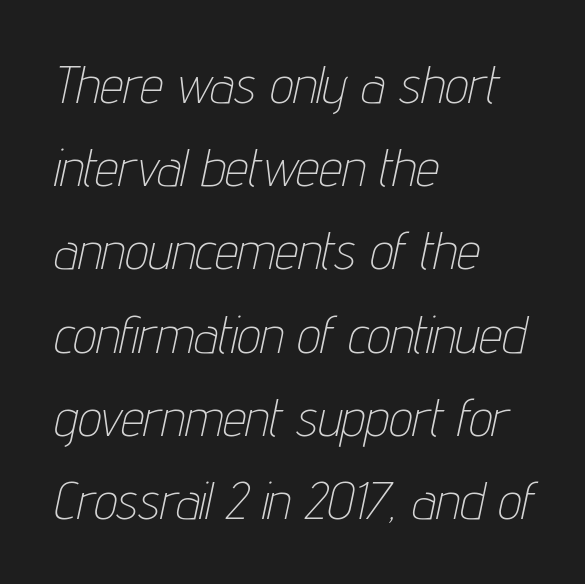
{"italic": "yes", "lean": "right", "slant_degrees": 12, "bold": "no", "weight": "thin", "width": "condensed", "stroke_contrast": "low", "x_height": "medium", "monospaced": "no", "underline": "no", "align": "left", "line_spacing": "normal", "line_spacing_ratio": 1.6, "letter_spacing": "normal", "letter_spacing_em": 0.0, "glyph_px": 52}
